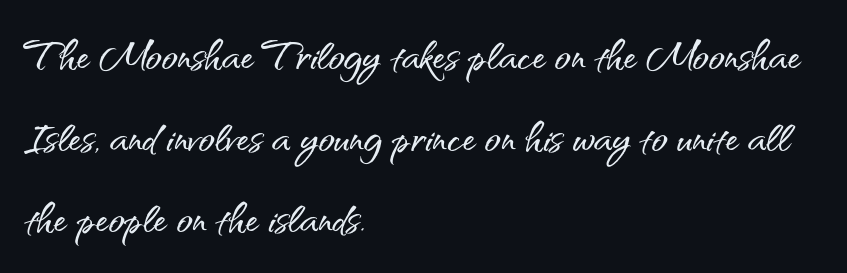
Q: Is the text italic (slanted)? A: Yes.
Q: Is the typeface a serif or a sans-serif typeface? A: Sans-serif.
Q: Is the text underlined? A: No.
Q: How is the paragraph aligned? A: Left-aligned.
Q: Is the spacing between letters normal or unusually wide? A: Normal.
Q: Is the spacing between lines tight, normal or loose? A: Normal.
Q: Width (condensed, normal, or wide)? A: Normal.
Q: Stroke contrast? A: Medium.
Q: x-height? A: Small.
Q: Monospaced? A: No.
